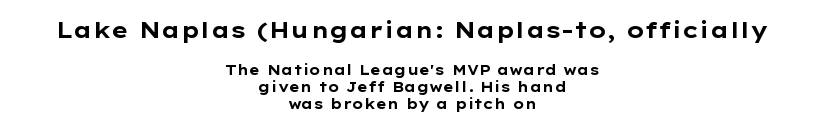
The image shows 22 px bold type, upright; set centered, line spacing 1.23x, normal letter spacing, not underlined; the first (top) block is 1.57x larger.
